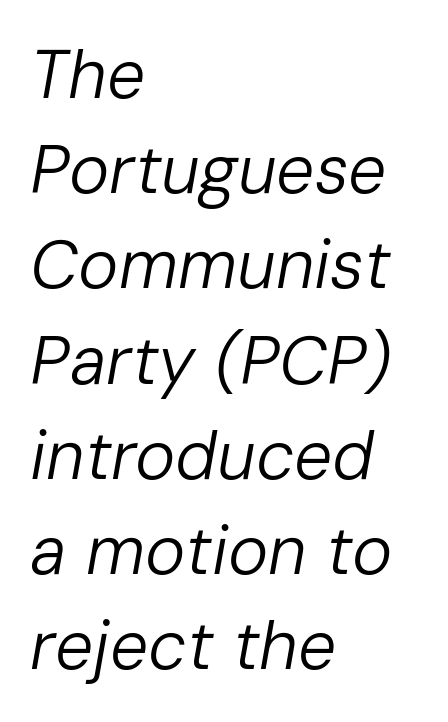
The image shows 68 px regular-weight type, italic (leaning right); set left-aligned, normal line spacing (1.4x), normal letter spacing, not underlined; low stroke contrast and a medium x-height.
